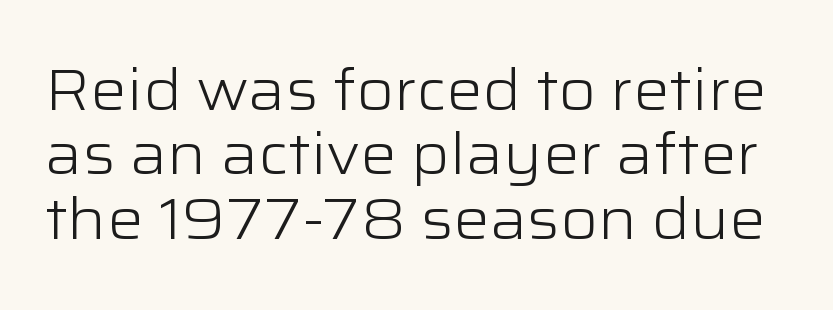
{"serif": "no", "italic": "no", "bold": "no", "weight": "light", "width": "wide", "stroke_contrast": "low", "x_height": "medium", "monospaced": "no", "underline": "no", "line_spacing": "tight", "line_spacing_ratio": 1.13, "letter_spacing": "normal", "letter_spacing_em": 0.0, "glyph_px": 57}
